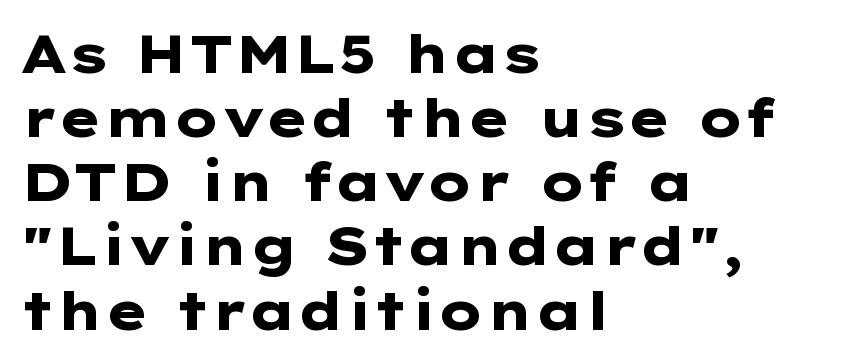
{"serif": "no", "italic": "no", "bold": "yes", "weight": "heavy", "width": "wide", "stroke_contrast": "low", "x_height": "medium", "underline": "no", "align": "left", "line_spacing_ratio": 1.21, "letter_spacing": "normal", "letter_spacing_em": 0.0, "glyph_px": 53}
